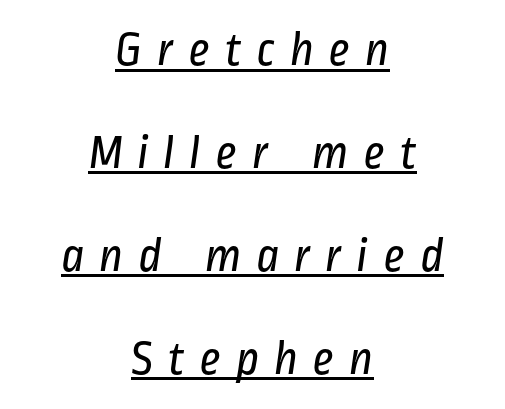
{"serif": "no", "bold": "no", "weight": "regular", "width": "condensed", "stroke_contrast": "low", "x_height": "medium", "monospaced": "no", "underline": "yes", "align": "center", "line_spacing": "loose", "line_spacing_ratio": 2.1, "letter_spacing": "wide", "letter_spacing_em": 0.29, "glyph_px": 49}
